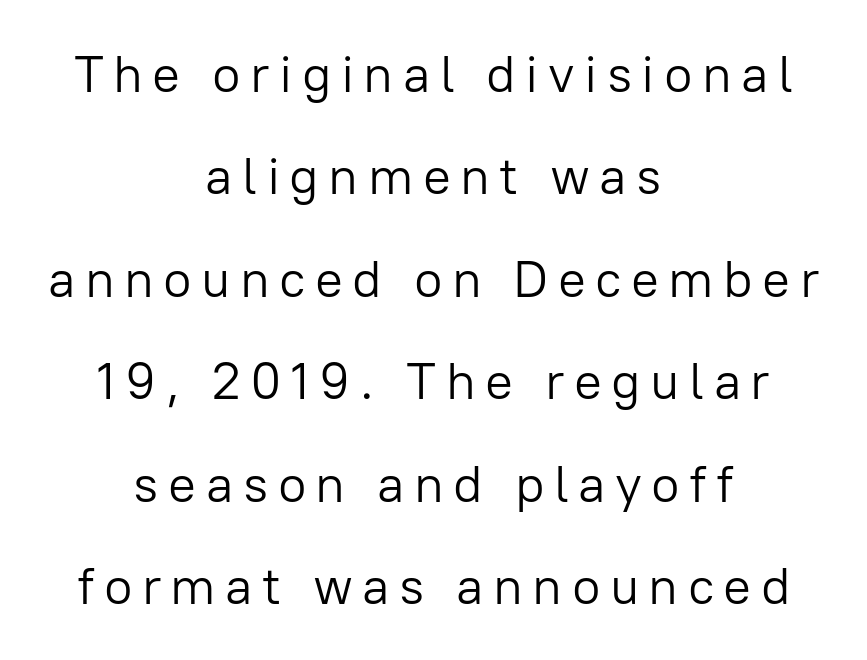
Compared with a flush-left layout, this one balances lines on the center instead. Italic: no, the glyphs are upright roman. No feet cap the strokes, marking this as sans-serif type. Bare-footed words on every line. The font sits on the lighter half of the weight spectrum, regular included. Spacing verdict: proportional, widths tailored to each character.
